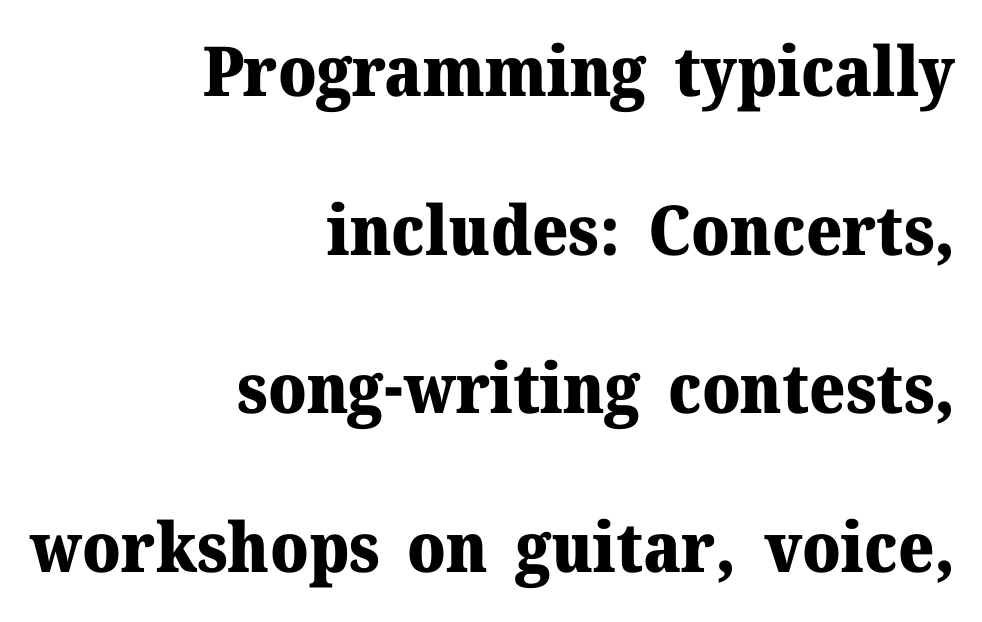
Decoration check: the copy has no underline. How heavy is the stroke? Heavy — this is a bold. The rendering uses natural spacing where letterforms have individual widths. This sample uses an upright cut, with every glyph sitting square on the baseline. Casual observation: everything's shoved over to the right.
